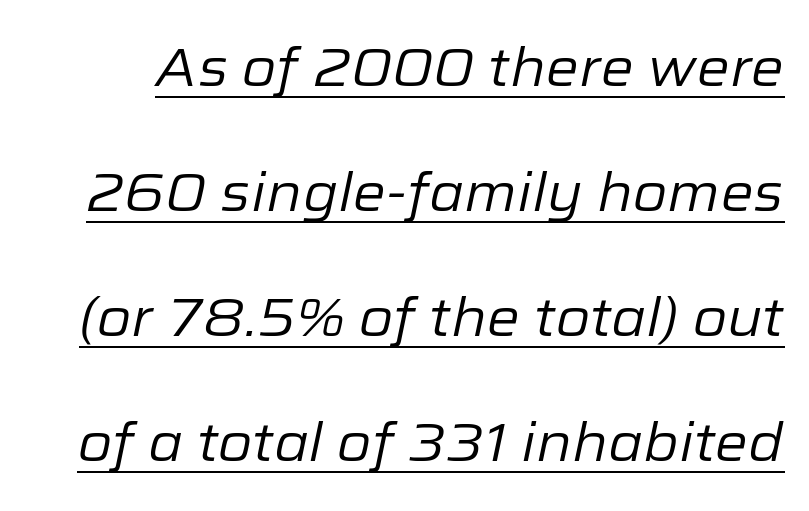
{"italic": "yes", "lean": "right", "slant_degrees": 12, "bold": "no", "weight": "regular", "width": "normal", "stroke_contrast": "low", "x_height": "medium", "monospaced": "no", "underline": "yes", "line_spacing": "loose", "line_spacing_ratio": 2.36, "letter_spacing": "normal", "letter_spacing_em": 0.0, "glyph_px": 53}
